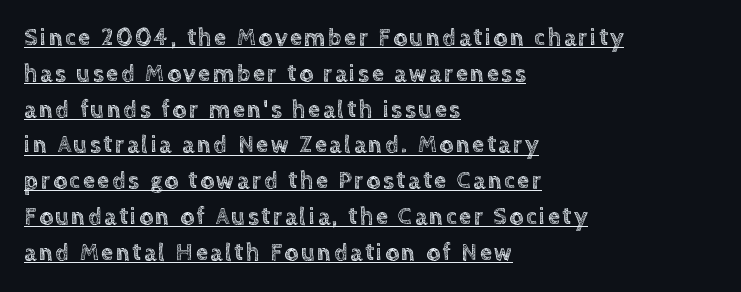
Leftover space on each line is placed entirely after the last word. No italicization has been applied; the sample stays upright. Leading matches the norm, producing a regular column. The typesetter has applied underlining to the passage shown.
